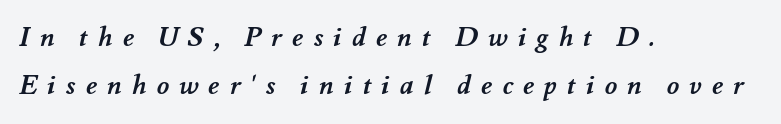
Q: Is the text bold? A: Yes.
Q: Is the text underlined? A: No.
Q: How is the paragraph aligned? A: Left-aligned.
Q: Is the spacing between letters normal or unusually wide? A: Unusually wide.
